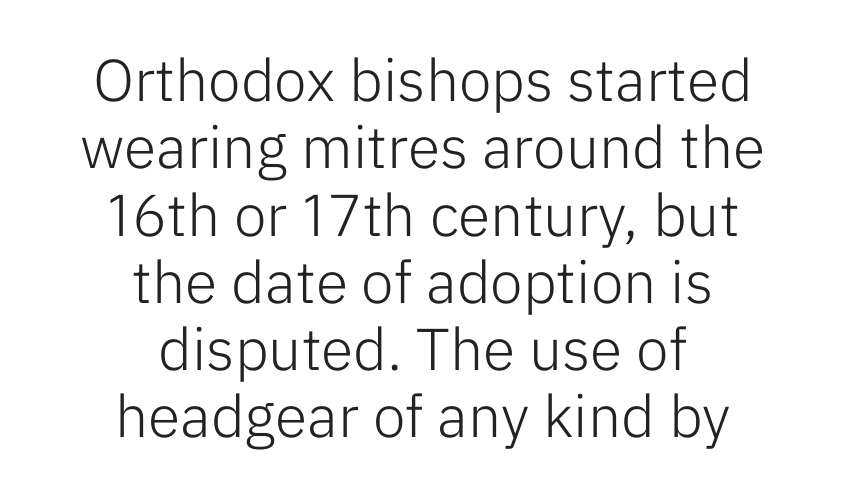
Q: Is the text bold? A: No.
Q: Is the text italic (slanted)? A: No, it is upright.
Q: Is the typeface a serif or a sans-serif typeface? A: Sans-serif.
Q: Is the text underlined? A: No.
Q: How is the paragraph aligned? A: Centered.
Q: Is the spacing between letters normal or unusually wide? A: Normal.
Q: Is the spacing between lines tight, normal or loose? A: Tight.
Q: Width (condensed, normal, or wide)? A: Normal.
Q: Stroke contrast? A: Low.
Q: x-height? A: Medium.
Q: Monospaced? A: No.
